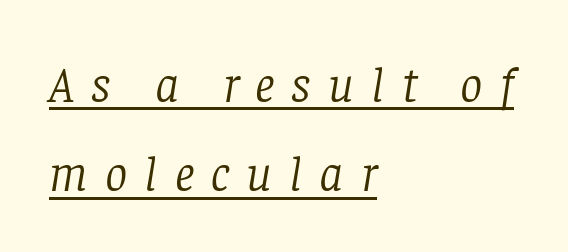
The rendering applies a slant to the glyphs. These lines stack with their left ends in a neat column. Note the varied advance widths — an 'i' is clearly narrower than an 'm'. Between one letter and the next there's a generous, obvious gap.
